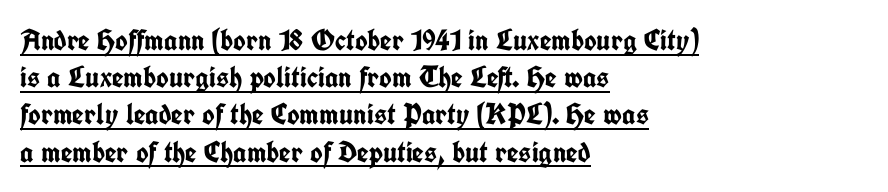
The image shows 30 px semibold, condensed sans-serif type, upright; set left-aligned, line spacing 1.24x, normal letter spacing, underlined; low stroke contrast and a medium x-height.
